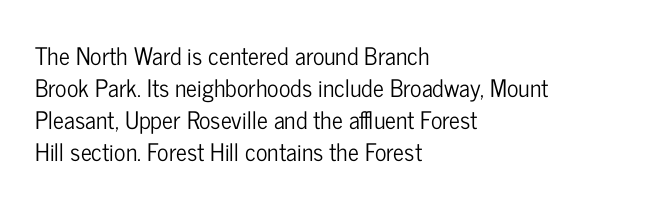
{"italic": "no", "underline": "no", "align": "left", "line_spacing": "normal", "line_spacing_ratio": 1.34, "letter_spacing": "normal", "letter_spacing_em": 0.0, "glyph_px": 24}
